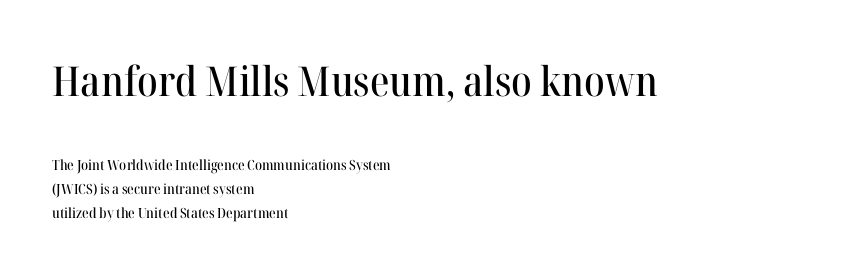
The image shows 41 px serif type, upright; set left-aligned, line spacing 1.71x, normal letter spacing, not underlined; the first (top) block is 2.93x larger; high stroke contrast and a medium x-height.
